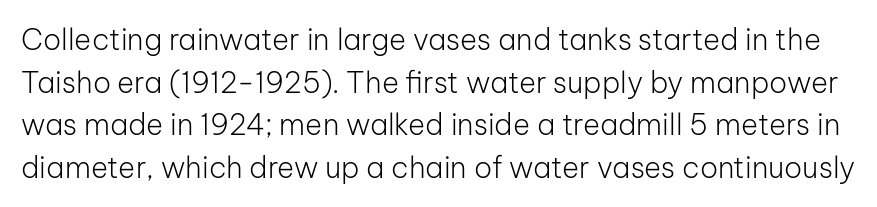
Descenders hang freely into open space. Note: no serifs on the glyphs. Do the characters align in a grid? No, the font is proportional. The passage shown has conventional tracking throughout. The rows are spaced the way most documents space them. This is the regular roman posture of the typeface.
